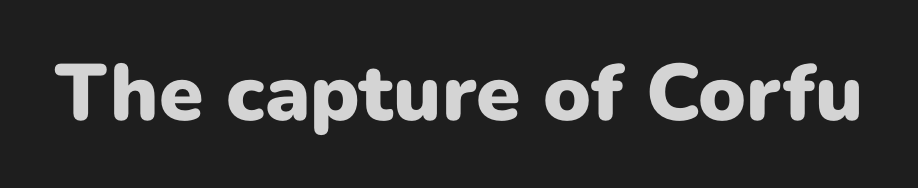
The image shows 80 px heavy sans-serif type, upright; set normal letter spacing, not underlined; low stroke contrast and a medium x-height.
